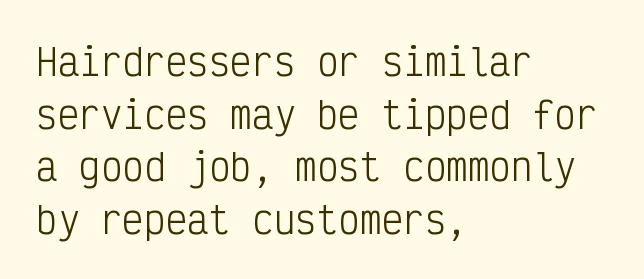
Q: Is the text bold? A: No.
Q: Is the text italic (slanted)? A: No, it is upright.
Q: Is the typeface a serif or a sans-serif typeface? A: Sans-serif.
Q: Is the text underlined? A: No.
Q: How is the paragraph aligned? A: Left-aligned.
Q: Is the spacing between letters normal or unusually wide? A: Normal.
Q: Is the spacing between lines tight, normal or loose? A: Normal.
Q: Width (condensed, normal, or wide)? A: Condensed.
Q: Stroke contrast? A: Low.
Q: x-height? A: Medium.
Q: Monospaced? A: Yes.
